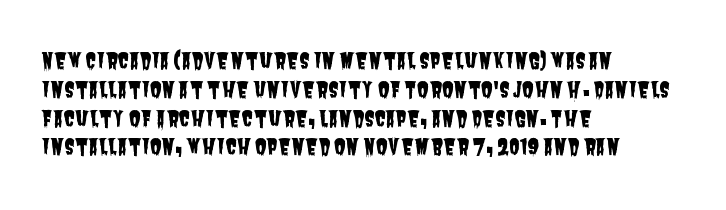
Q: Is the text underlined? A: No.
Q: How is the paragraph aligned? A: Left-aligned.
Q: Is the spacing between letters normal or unusually wide? A: Normal.
Q: Is the spacing between lines tight, normal or loose? A: Normal.
